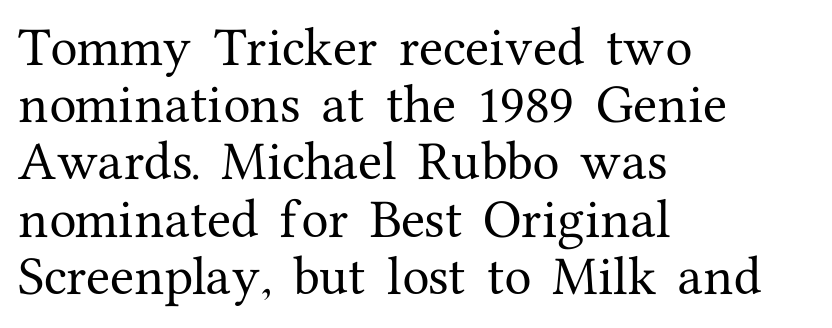
Rule under the text: the space is simply empty. Upright lettering throughout. The rendering uses natural spacing where letterforms have individual widths. This sample is left-justified, so line endings fall wherever the words run out. These lines keep a tight, regular rhythm from letter to letter. The type family on display is of the serif kind.
